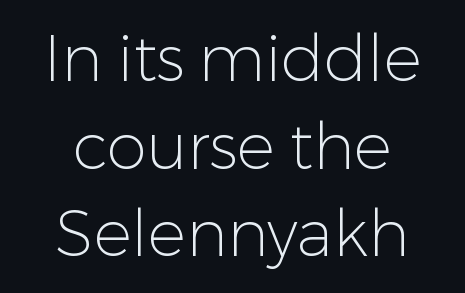
Weight: regular or lighter. Spacing verdict: proportional, widths tailored to each character. No extra tracking has been applied to these lines. If you folded the block vertically in half, each line would mirror itself in length. Regular leading.
